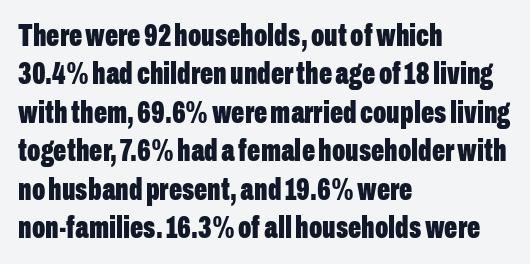
The image shows 31 px bold, condensed sans-serif type, upright; set left-aligned, line spacing 1.24x, normal letter spacing, not underlined; low stroke contrast and a medium x-height.
